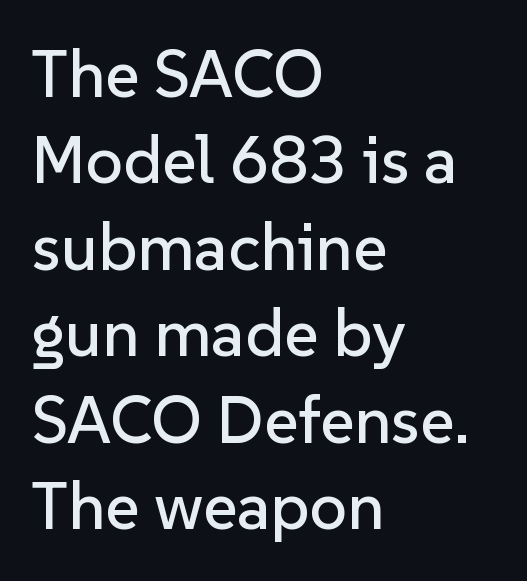
The image shows 66 px sans-serif type, upright; set left-aligned, normal line spacing (1.31x), normal letter spacing, not underlined; low stroke contrast and a medium x-height.
